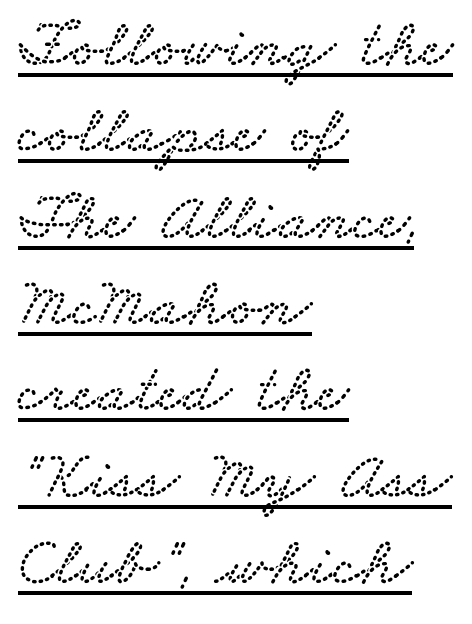
Q: Is the typeface a serif or a sans-serif typeface? A: Serif.
Q: Is the text underlined? A: Yes.
Q: How is the paragraph aligned? A: Left-aligned.
Q: Is the spacing between letters normal or unusually wide? A: Normal.
Q: Is the spacing between lines tight, normal or loose? A: Normal.
Q: Width (condensed, normal, or wide)? A: Wide.
Q: Stroke contrast? A: Low.
Q: x-height? A: Small.
Q: Monospaced? A: No.
